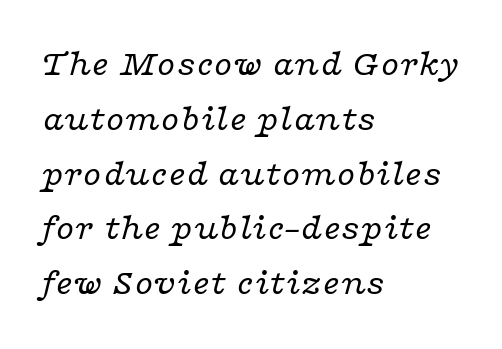
{"serif": "yes", "italic": "yes", "lean": "right", "slant_degrees": 16, "bold": "no", "weight": "regular", "width": "wide", "stroke_contrast": "low", "x_height": "medium", "monospaced": "no", "underline": "no", "align": "left", "line_spacing": "normal", "line_spacing_ratio": 1.48, "letter_spacing": "normal", "letter_spacing_em": 0.0, "glyph_px": 37}
